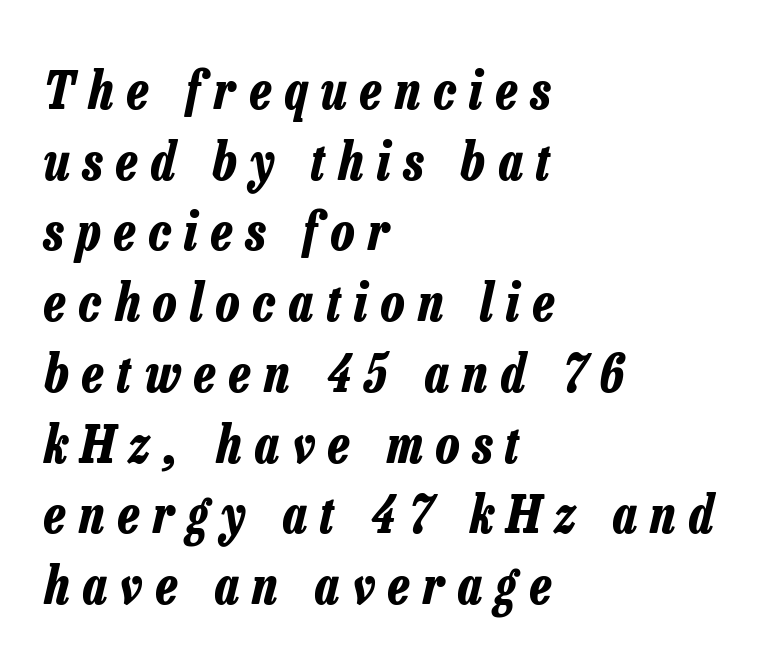
{"italic": "yes", "lean": "right", "slant_degrees": 13, "bold": "yes", "weight": "bold", "width": "condensed", "stroke_contrast": "low", "x_height": "medium", "monospaced": "no", "underline": "no", "align": "left", "line_spacing": "normal", "line_spacing_ratio": 1.36, "letter_spacing": "wide", "letter_spacing_em": 0.26, "glyph_px": 52}
